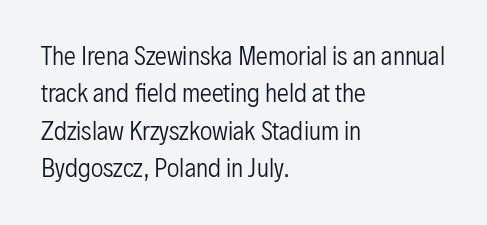
The image shows 24 px text type, upright; set left-aligned, normal line spacing (1.56x), normal letter spacing, not underlined.
